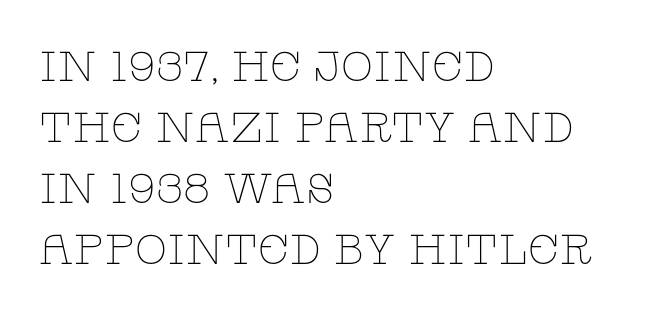
Unlike italic type, these characters show no tilt at all. You could call the tracking neutral — neither tight nor loose. Font category for this specimen: serif. The paragraph shown leans on its left margin. The glyphs are unaccompanied by any horizontal stroke below them. The passage shown is typed in a proportional face where columns would drift.
